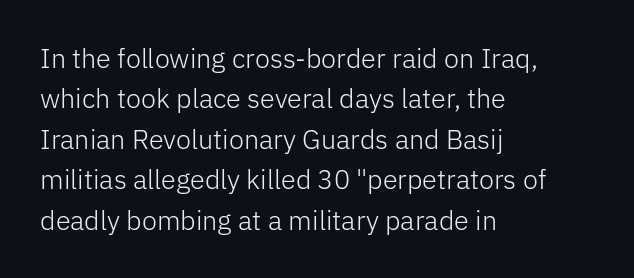
The passage shown stacks its lines at a standard gap. Students, note that the glyphs here touch the page at normal intervals. This reads as an unemphasized weight, regular at the heaviest. Typeset ragged right — the left edge is the straight one. No italicization has been applied; the sample stays upright.
